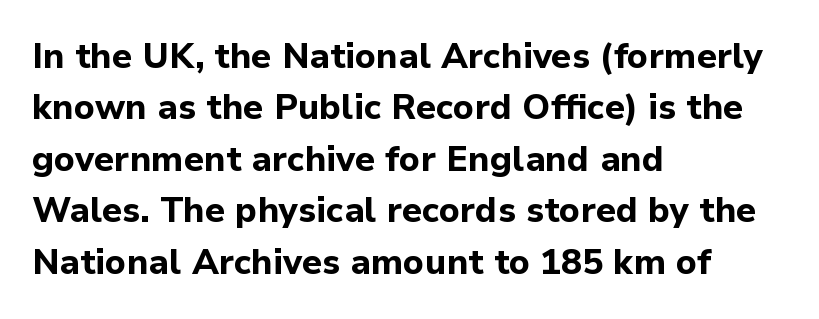
Q: Is the text bold? A: Yes.
Q: Is the text italic (slanted)? A: No, it is upright.
Q: Is the typeface a serif or a sans-serif typeface? A: Sans-serif.
Q: Is the text underlined? A: No.
Q: How is the paragraph aligned? A: Left-aligned.
Q: Is the spacing between letters normal or unusually wide? A: Normal.
Q: Is the spacing between lines tight, normal or loose? A: Normal.
Q: Width (condensed, normal, or wide)? A: Normal.
Q: Stroke contrast? A: Low.
Q: x-height? A: Medium.
Q: Monospaced? A: No.
